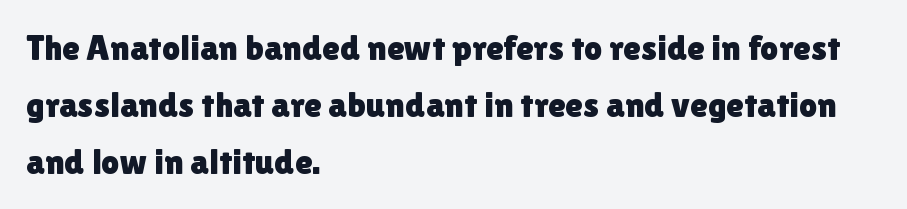
{"serif": "no", "italic": "no", "width": "normal", "stroke_contrast": "low", "x_height": "medium", "monospaced": "no", "underline": "no", "align": "left", "line_spacing": "normal", "line_spacing_ratio": 1.59, "letter_spacing": "normal", "letter_spacing_em": 0.0, "glyph_px": 36}
